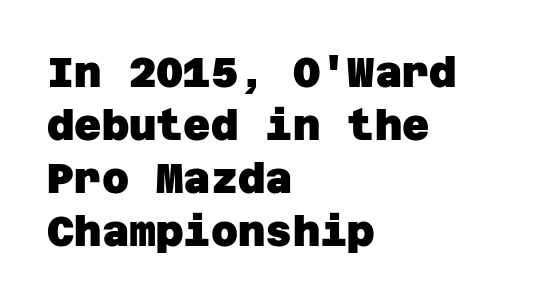
The image shows 42 px heavy sans-serif type; set left-aligned, normal line spacing (1.26x), normal letter spacing, not underlined; low stroke contrast and a large x-height.
